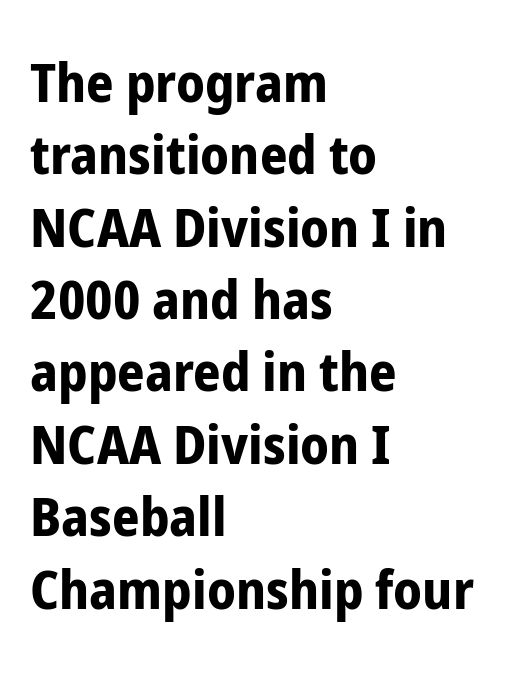
Q: Is the text bold? A: Yes.
Q: Is the text italic (slanted)? A: No, it is upright.
Q: Is the typeface a serif or a sans-serif typeface? A: Sans-serif.
Q: Is the text underlined? A: No.
Q: How is the paragraph aligned? A: Left-aligned.
Q: Is the spacing between letters normal or unusually wide? A: Normal.
Q: Is the spacing between lines tight, normal or loose? A: Normal.
Q: Width (condensed, normal, or wide)? A: Condensed.
Q: Stroke contrast? A: Low.
Q: x-height? A: Medium.
Q: Monospaced? A: No.
